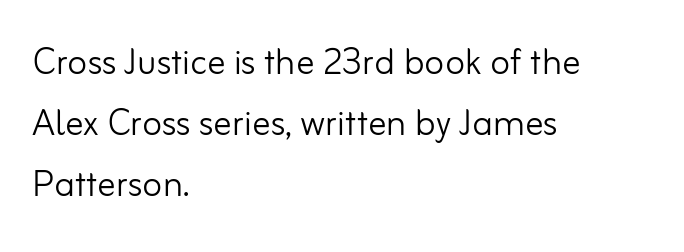
{"serif": "no", "italic": "no", "bold": "no", "weight": "light", "width": "normal", "stroke_contrast": "low", "x_height": "small", "monospaced": "no", "underline": "no", "align": "left", "line_spacing": "normal", "line_spacing_ratio": 1.33, "letter_spacing": "normal", "letter_spacing_em": 0.0, "glyph_px": 46}
